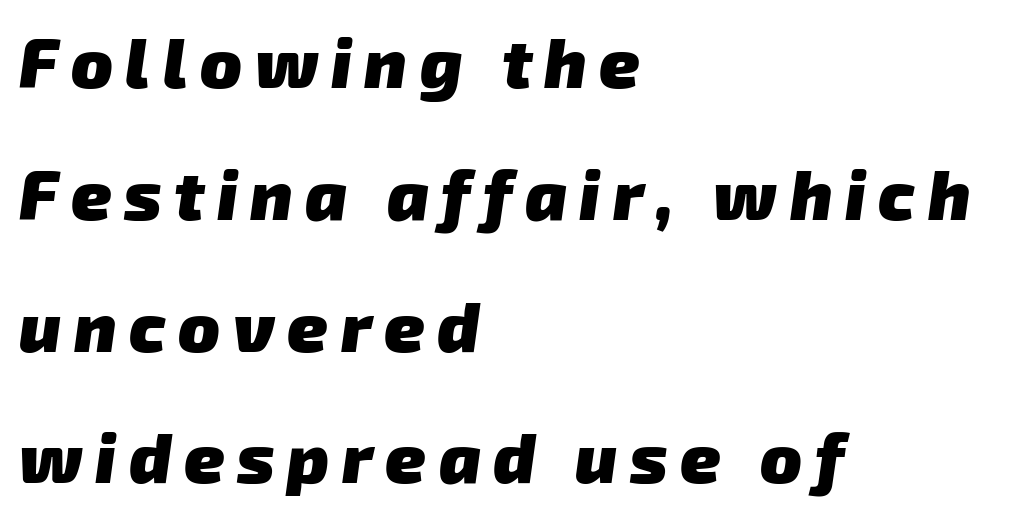
The image shows 69 px heavy sans-serif type; set left-aligned, loose line spacing (1.91x), not underlined; low stroke contrast and a medium x-height.
